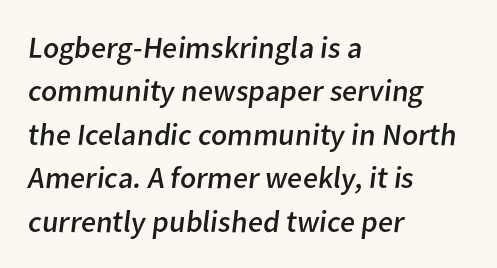
{"serif": "no", "bold": "no", "weight": "regular", "width": "normal", "stroke_contrast": "low", "x_height": "medium", "monospaced": "no", "underline": "no", "align": "left", "line_spacing": "normal", "line_spacing_ratio": 1.4, "letter_spacing": "normal", "letter_spacing_em": 0.0, "glyph_px": 31}
